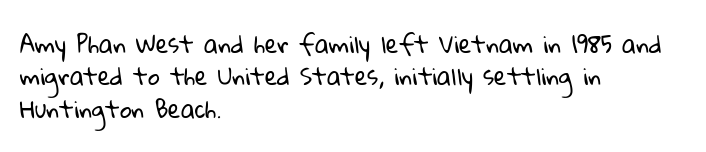
{"bold": "no", "underline": "no", "align": "left", "line_spacing": "normal", "line_spacing_ratio": 1.41, "letter_spacing": "normal", "letter_spacing_em": 0.0, "glyph_px": 23}
